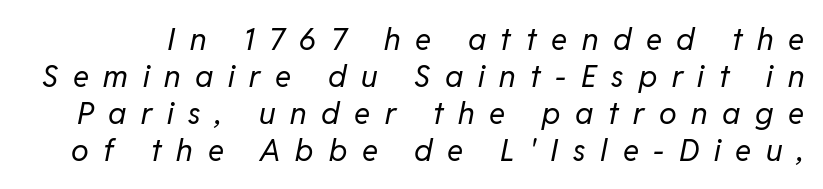
The image shows 30 px regular-weight type, italic (leaning right); set line spacing 1.23x, unusually wide letter spacing (+0.49 em), not underlined; low stroke contrast and a medium x-height.
